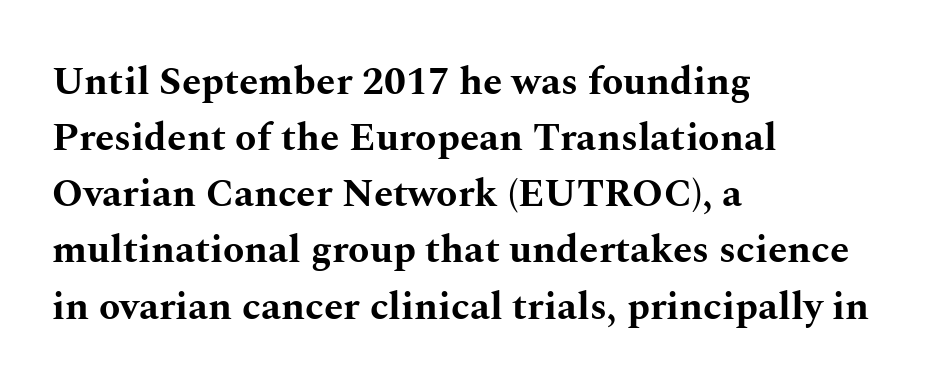
{"serif": "yes", "italic": "no", "bold": "yes", "weight": "bold", "width": "wide", "stroke_contrast": "medium", "x_height": "medium", "monospaced": "no", "underline": "no", "align": "left", "line_spacing": "normal", "line_spacing_ratio": 1.44, "letter_spacing": "normal", "letter_spacing_em": 0.0, "glyph_px": 39}
